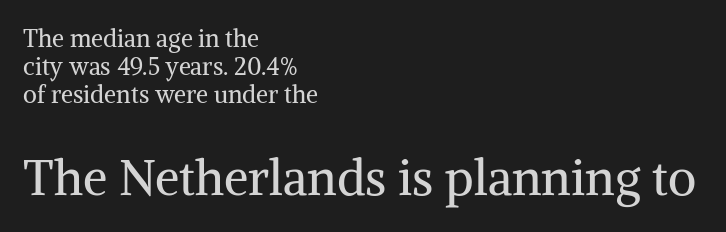
The image shows 49 px regular-weight serif type, upright; set left-aligned, line spacing 1.16x, normal letter spacing, not underlined; the second (bottom) block is 2.04x larger; medium stroke contrast and a medium x-height.
